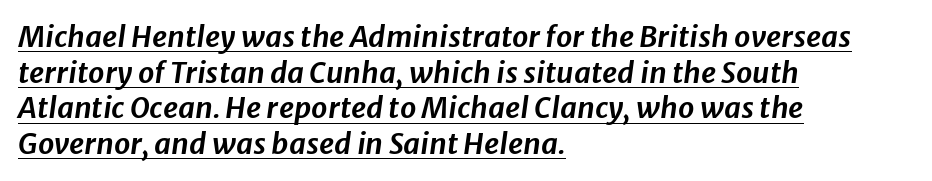
Q: Is the text italic (slanted)? A: Yes, it leans right by about 8 degrees.
Q: Is the text underlined? A: Yes.
Q: How is the paragraph aligned? A: Left-aligned.
Q: Is the spacing between letters normal or unusually wide? A: Normal.
Q: Width (condensed, normal, or wide)? A: Normal.
Q: Stroke contrast? A: Low.
Q: x-height? A: Medium.
Q: Monospaced? A: No.
